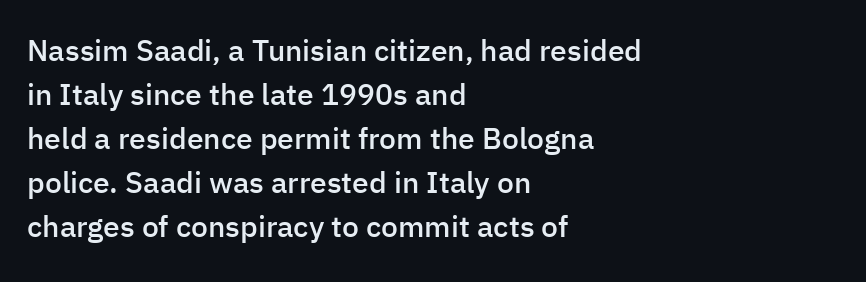
The image shows 30 px semibold sans-serif type, upright; set left-aligned, normal line spacing (1.47x), normal letter spacing, not underlined; low stroke contrast and a medium x-height.
